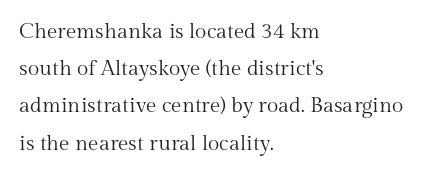
Line beginnings align vertically; line endings do not. Stems here are at most as thick as an everyday book face. Glyph-to-glyph distance matches everyday printed text. When letters stand straight like this, we call the style roman or upright. The words here are not underlined.
